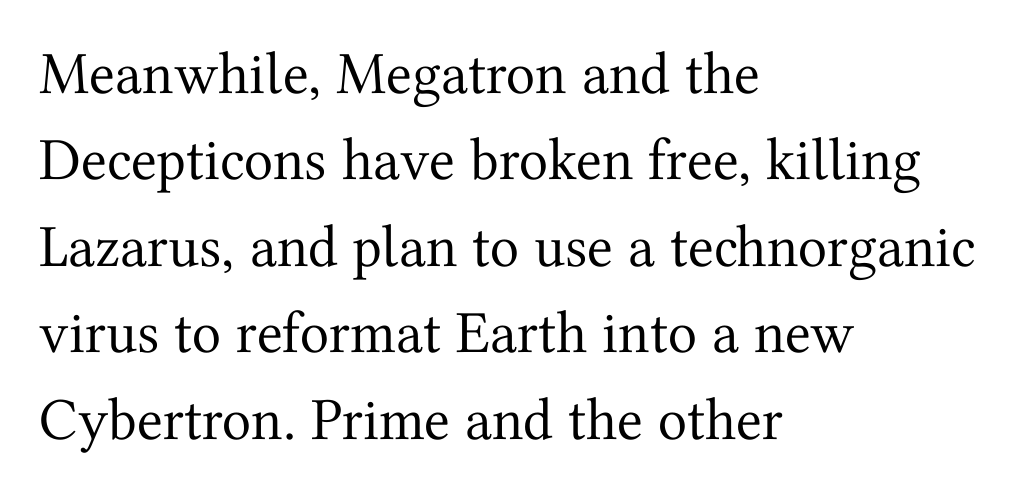
The type family on display is of the serif kind. Ascenders rise straight up at ninety degrees. Look at the tracking — it's just the regular setting, nothing added. A bare baseline throughout the passage. Layout note: lines flush left.
